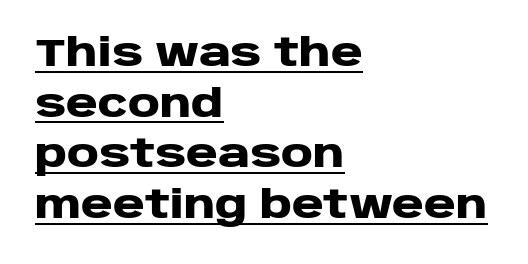
{"serif": "no", "italic": "no", "bold": "yes", "weight": "heavy", "width": "wide", "stroke_contrast": "low", "x_height": "large", "monospaced": "no", "underline": "yes", "align": "left", "line_spacing": "normal", "line_spacing_ratio": 1.3, "letter_spacing": "normal", "letter_spacing_em": 0.0, "glyph_px": 39}
